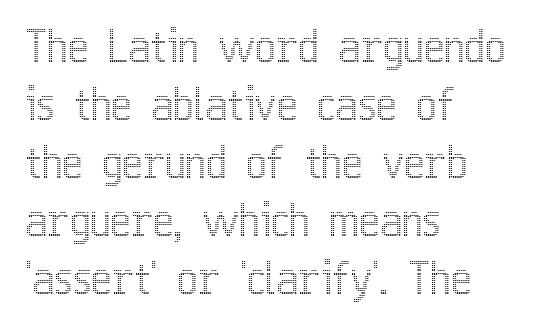
{"italic": "no", "width": "condensed", "x_height": "medium", "monospaced": "no", "underline": "no", "align": "left", "line_spacing": "normal", "line_spacing_ratio": 1.32, "letter_spacing": "normal", "letter_spacing_em": 0.0, "glyph_px": 44}
